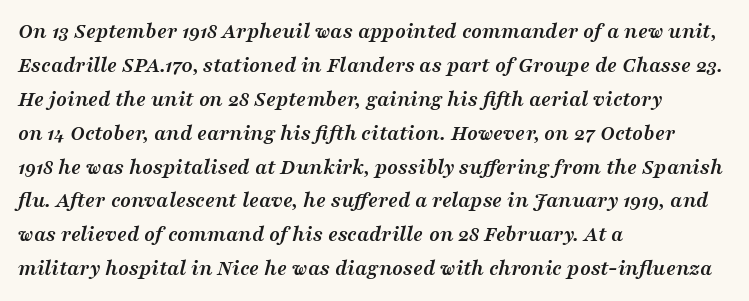
{"italic": "yes", "lean": "right", "slant_degrees": 16, "bold": "yes", "underline": "no", "align": "left", "line_spacing": "normal", "line_spacing_ratio": 1.54, "letter_spacing": "normal", "letter_spacing_em": 0.0, "glyph_px": 22}
